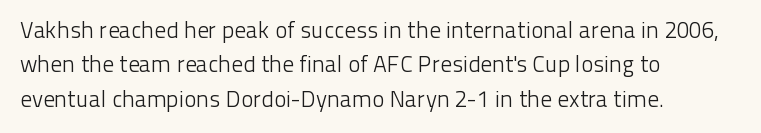
Observe the ordinary spacing: letters are neighbours, not strangers. Only glyphs here, with clear space below each row. Honestly, the row spacing looks completely unremarkable. No letter is thick-stroked: the sample isn't bold.
